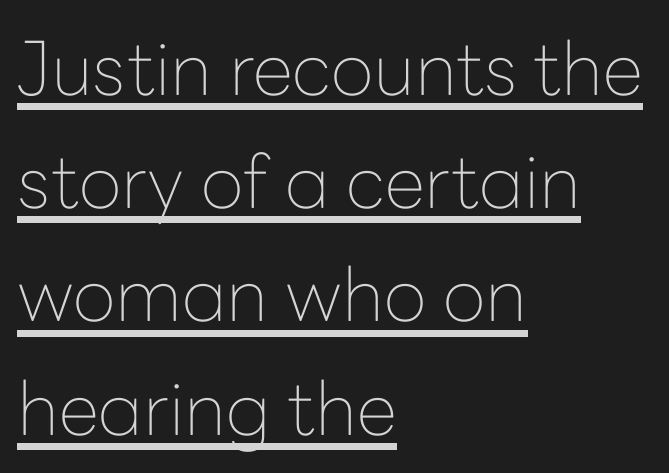
The lines in this sample share a left origin and differ only in where they stop. This sample uses an upright cut, with every glyph sitting square on the baseline. The letters carry no serifs — their stems end cleanly without finishing strokes. Each new line begins a customary step beneath the previous one. Note the varied advance widths — an 'i' is clearly narrower than an 'm'.
